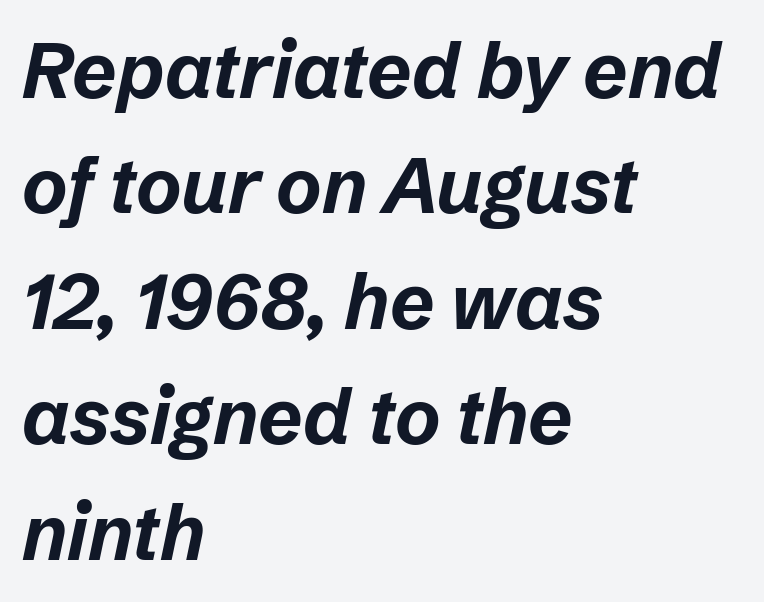
The image shows 77 px bold type, italic (leaning right); set left-aligned, normal line spacing (1.5x), normal letter spacing, not underlined; low stroke contrast and a medium x-height.
